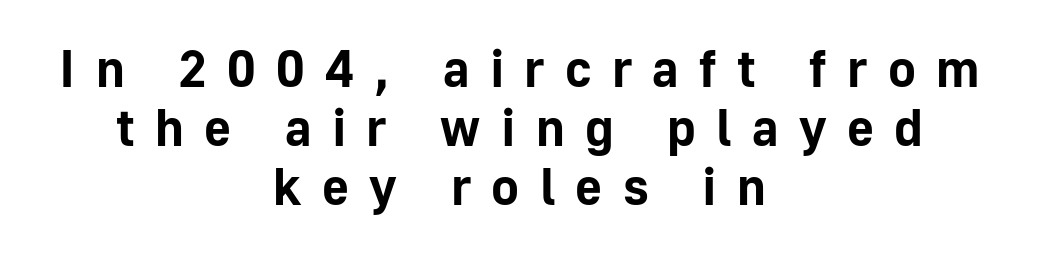
Q: Is the text bold? A: Yes.
Q: Is the text italic (slanted)? A: No, it is upright.
Q: Is the typeface a serif or a sans-serif typeface? A: Sans-serif.
Q: Is the text underlined? A: No.
Q: How is the paragraph aligned? A: Centered.
Q: Is the spacing between letters normal or unusually wide? A: Unusually wide.
Q: Is the spacing between lines tight, normal or loose? A: Tight.
Q: Width (condensed, normal, or wide)? A: Normal.
Q: Stroke contrast? A: Low.
Q: x-height? A: Medium.
Q: Monospaced? A: No.
